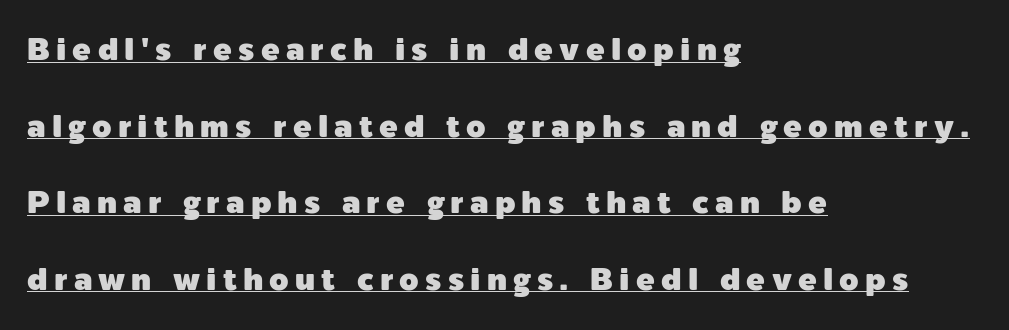
Q: Is the text italic (slanted)? A: No, it is upright.
Q: Is the typeface a serif or a sans-serif typeface? A: Sans-serif.
Q: Is the text underlined? A: Yes.
Q: How is the paragraph aligned? A: Left-aligned.
Q: Is the spacing between letters normal or unusually wide? A: Unusually wide.
Q: Is the spacing between lines tight, normal or loose? A: Loose.
Q: Width (condensed, normal, or wide)? A: Normal.
Q: x-height? A: Medium.
Q: Monospaced? A: No.
